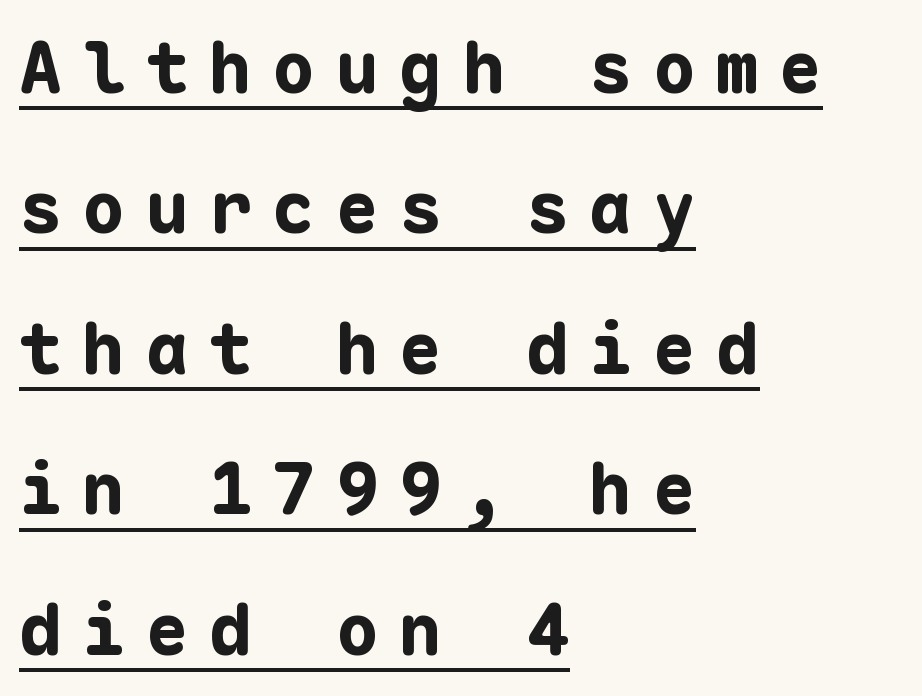
Q: Is the text bold? A: Yes.
Q: Is the text italic (slanted)? A: No, it is upright.
Q: Is the typeface a serif or a sans-serif typeface? A: Sans-serif.
Q: Is the text underlined? A: Yes.
Q: How is the paragraph aligned? A: Left-aligned.
Q: Is the spacing between letters normal or unusually wide? A: Unusually wide.
Q: Is the spacing between lines tight, normal or loose? A: Loose.
Q: Width (condensed, normal, or wide)? A: Normal.
Q: Stroke contrast? A: Low.
Q: x-height? A: Medium.
Q: Monospaced? A: Yes.
